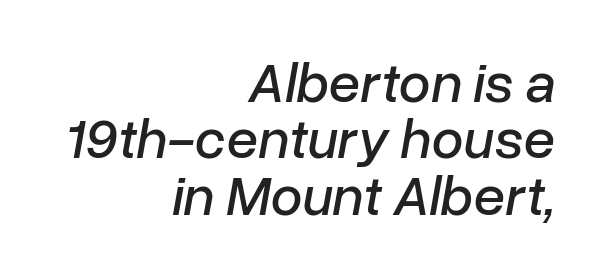
Horizontal bands of white between lines are thin slivers. Decoration check: the copy has no underline. Words appear dense and cohesive because spacing is normal. Character widths vary here, with narrow letters taking less room than wide ones. When letters slant like this, we call the style italic.
